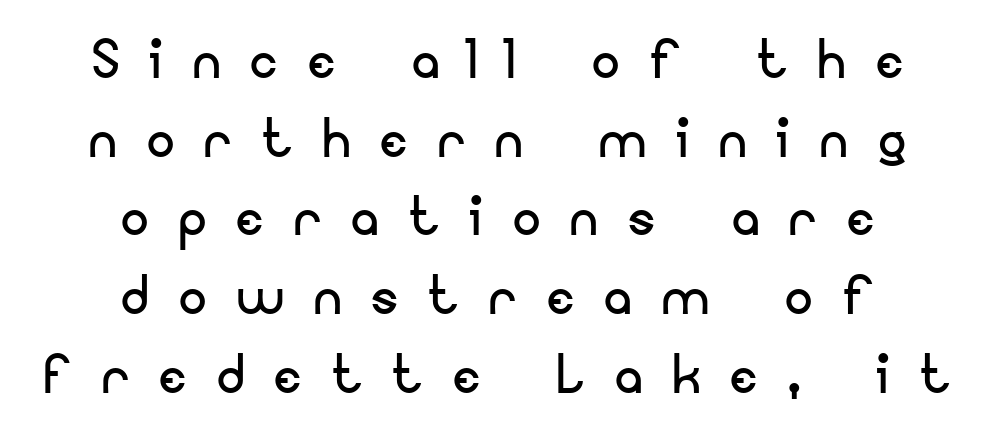
Q: Is the text bold? A: No.
Q: Is the text italic (slanted)? A: No, it is upright.
Q: Is the typeface a serif or a sans-serif typeface? A: Sans-serif.
Q: Is the text underlined? A: No.
Q: How is the paragraph aligned? A: Centered.
Q: Is the spacing between letters normal or unusually wide? A: Unusually wide.
Q: Is the spacing between lines tight, normal or loose? A: Tight.
Q: Width (condensed, normal, or wide)? A: Normal.
Q: Stroke contrast? A: Low.
Q: x-height? A: Small.
Q: Monospaced? A: No.
